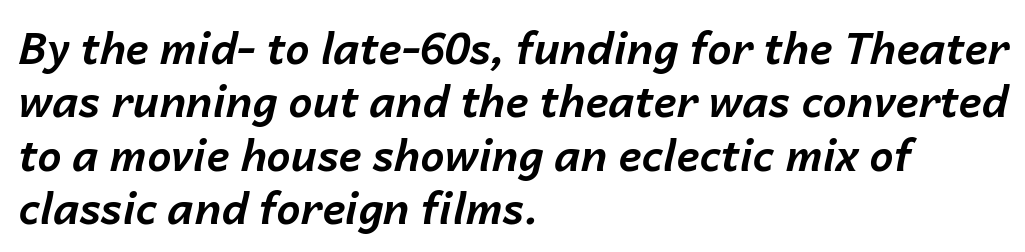
A clean baseline with only descenders dipping below it. Here the designer chose a conventional face with non-uniform glyph widths. The line texture is even and compact thanks to regular tracking. This is heavy type, rendered in bold. Compared with ordinary roman type, these characters are visibly tilted. Reading down the block, your eye returns to a fixed left position each line.
